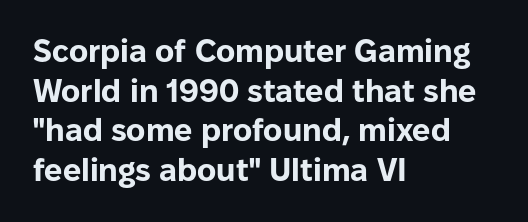
{"serif": "no", "italic": "no", "bold": "yes", "weight": "bold", "width": "normal", "stroke_contrast": "low", "x_height": "medium", "monospaced": "no", "underline": "no", "align": "left", "line_spacing_ratio": 1.24, "letter_spacing": "normal", "letter_spacing_em": 0.0, "glyph_px": 32}
